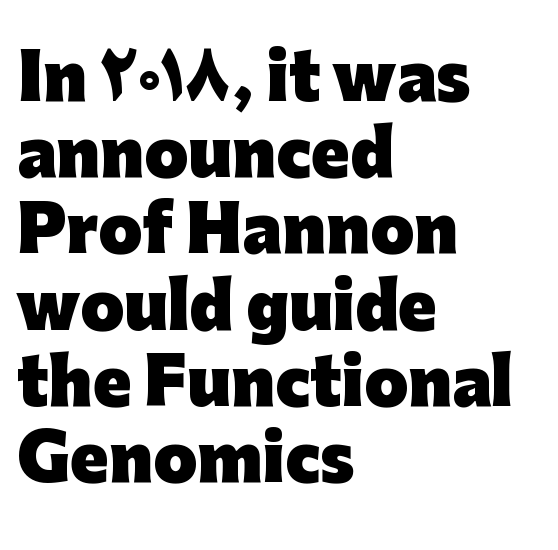
{"serif": "no", "italic": "no", "bold": "yes", "weight": "heavy", "width": "normal", "stroke_contrast": "low", "x_height": "medium", "monospaced": "no", "underline": "no", "align": "left", "line_spacing_ratio": 1.21, "letter_spacing": "normal", "letter_spacing_em": 0.0, "glyph_px": 63}
